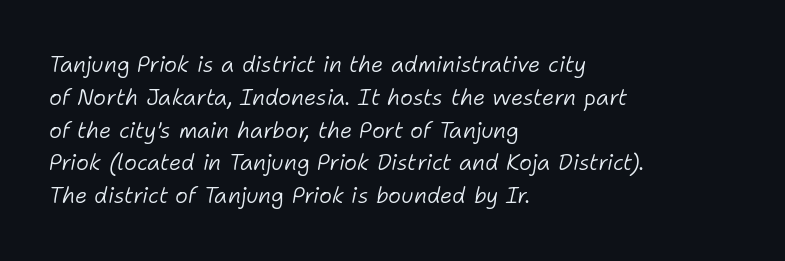
The image shows 22 px text type, italic (leaning right); set left-aligned, normal line spacing (1.49x), normal letter spacing, not underlined.
